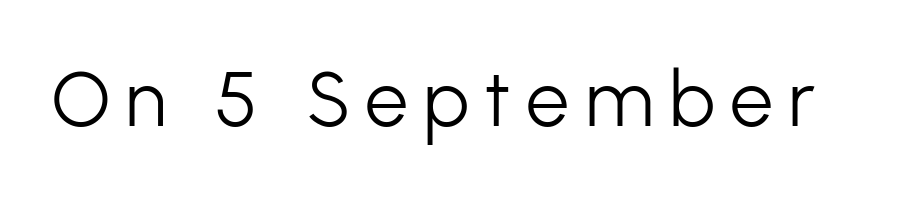
The image shows 77 px light sans-serif type, upright; set unusually wide letter spacing (+0.2 em), not underlined; low stroke contrast and a medium x-height.
